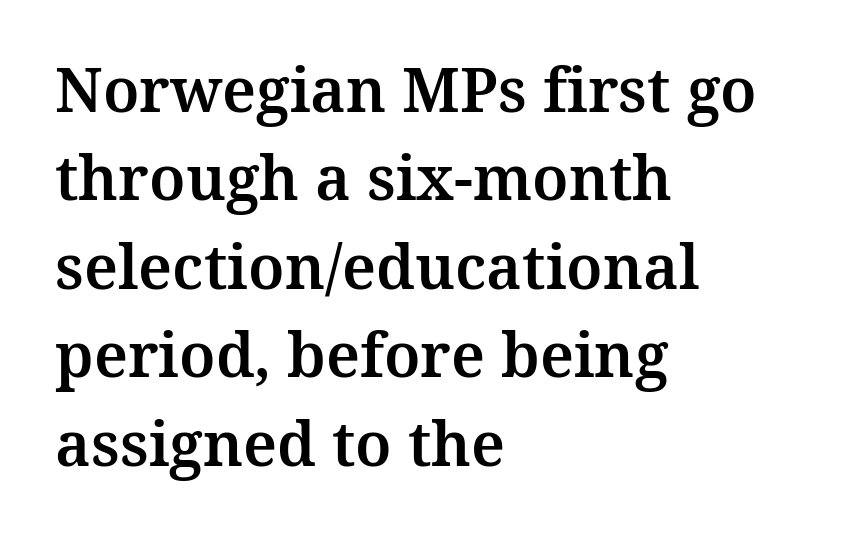
Varying glyph widths throughout — classic text-font behaviour. Short note: letters normally spaced. Interline gaps are of average width in this sample. Designer's note — italics off, roman on.
